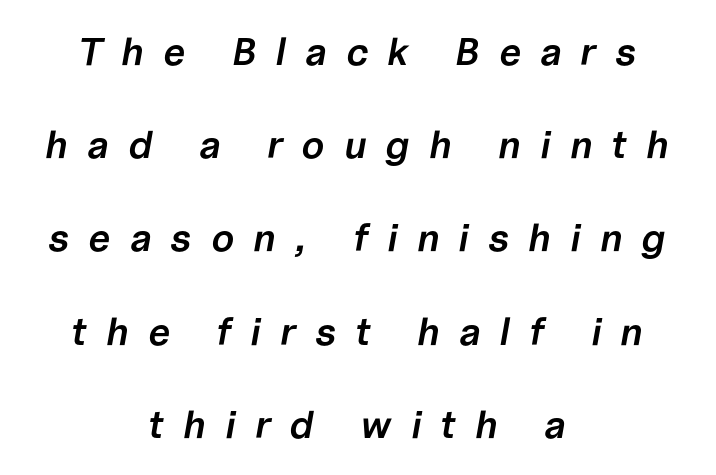
Q: Is the text bold? A: Semi-bold.
Q: Is the text italic (slanted)? A: Yes, it leans right by about 10 degrees.
Q: Is the text underlined? A: No.
Q: How is the paragraph aligned? A: Centered.
Q: Is the spacing between letters normal or unusually wide? A: Unusually wide.
Q: Is the spacing between lines tight, normal or loose? A: Loose.
Q: Width (condensed, normal, or wide)? A: Normal.
Q: Stroke contrast? A: Low.
Q: x-height? A: Medium.
Q: Monospaced? A: No.
